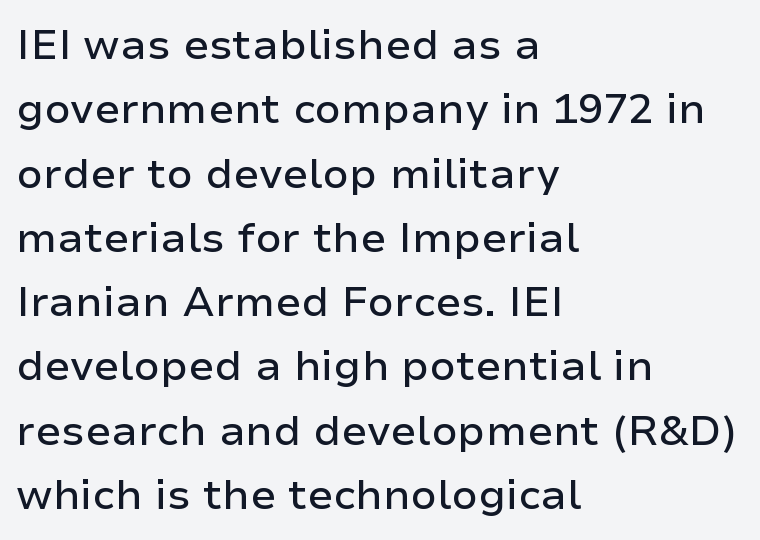
Q: Is the text italic (slanted)? A: No, it is upright.
Q: Is the typeface a serif or a sans-serif typeface? A: Sans-serif.
Q: Is the text underlined? A: No.
Q: How is the paragraph aligned? A: Left-aligned.
Q: Is the spacing between letters normal or unusually wide? A: Normal.
Q: Is the spacing between lines tight, normal or loose? A: Normal.
Q: Width (condensed, normal, or wide)? A: Normal.
Q: Stroke contrast? A: Low.
Q: x-height? A: Medium.
Q: Monospaced? A: No.
